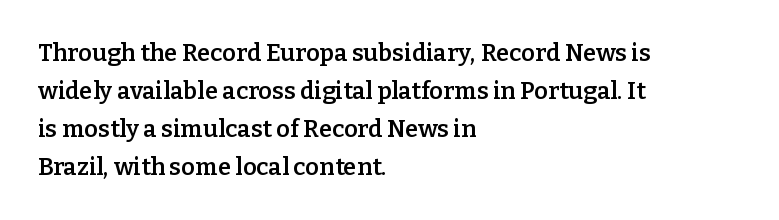
The image shows 24 px text type, upright; set left-aligned, normal line spacing (1.58x), normal letter spacing, not underlined.
